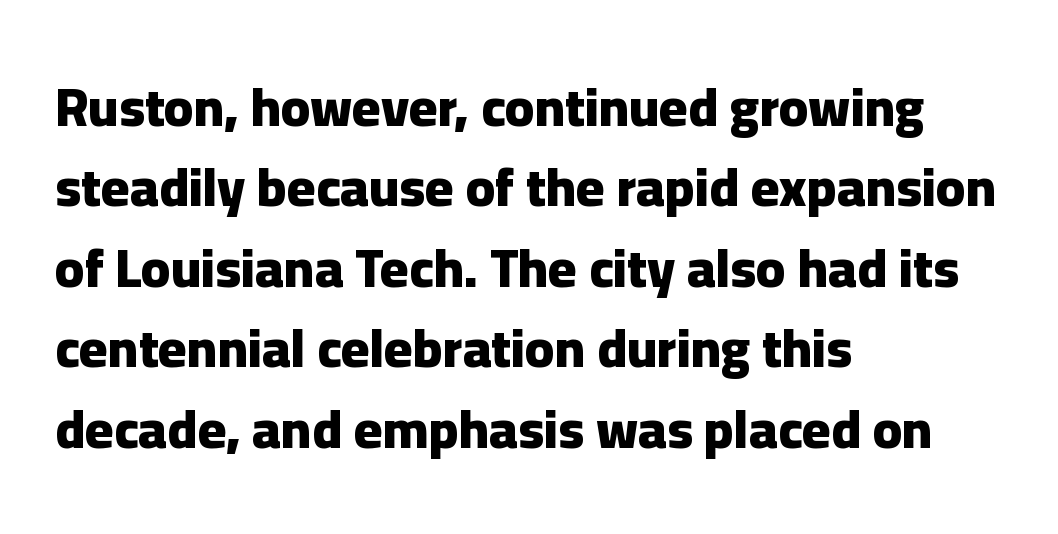
Horizontal bands of white between lines are of average thickness. Tracking value appears to be zero — textbook default spacing. Any mark beneath the type? The region is blank. Think of a printed novel: that variable character pitch is what you see here. The letters stand straight up with perfectly vertical stems. Visually the block forms a straight wall on the left and a jagged coastline on the right.
